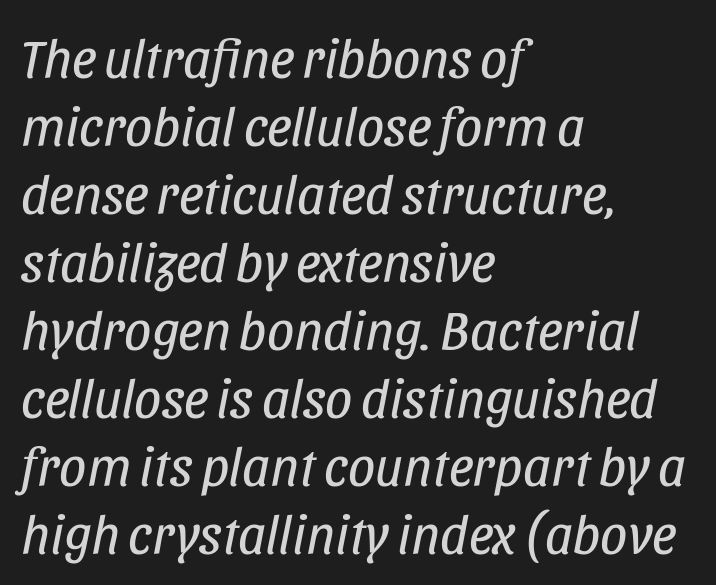
{"italic": "yes", "lean": "right", "slant_degrees": 11, "bold": "no", "weight": "regular", "width": "condensed", "stroke_contrast": "low", "x_height": "large", "monospaced": "no", "underline": "no", "align": "left", "line_spacing": "normal", "line_spacing_ratio": 1.26, "letter_spacing": "normal", "letter_spacing_em": 0.0, "glyph_px": 54}
